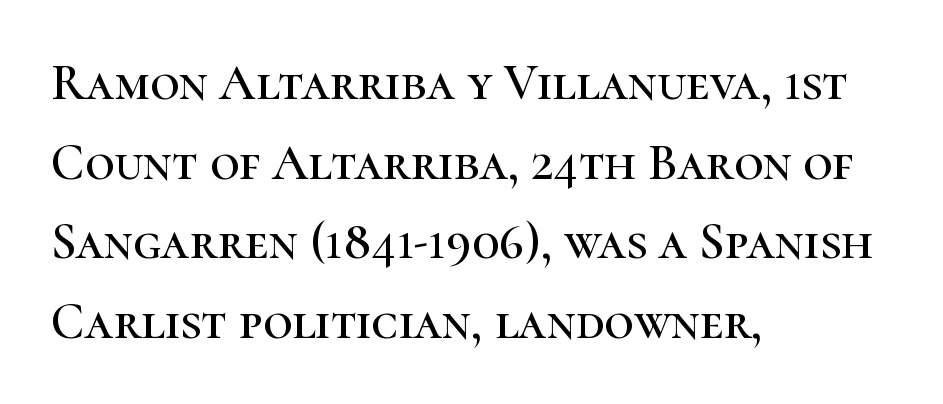
Little horizontal feet cap the strokes, marking this as serif type. The space directly below the letters is spotless. Default kerning and tracking; the words read as compact shapes. If you drew a ruler down the left edge, every line would touch it.
